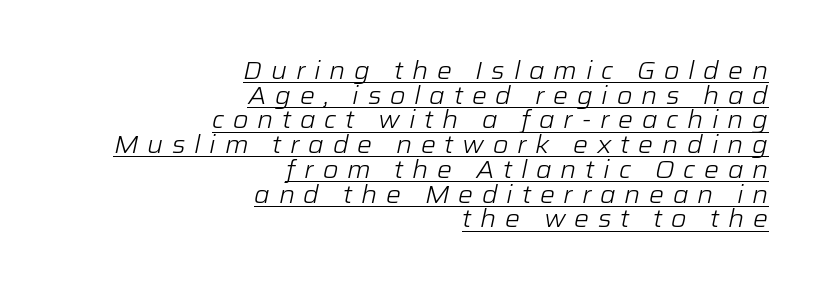
The image shows 25 px text type, italic (leaning right); set right-aligned, tight line spacing (0.99x), unusually wide letter spacing (+0.35 em), underlined.
